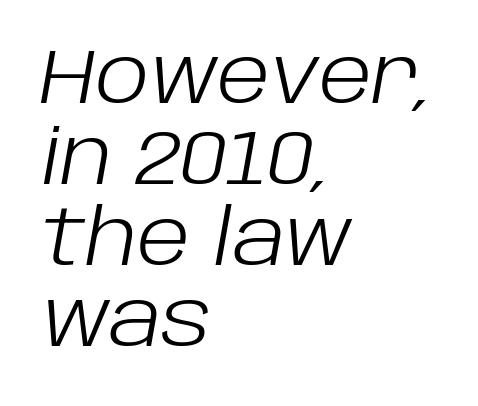
{"italic": "yes", "lean": "right", "slant_degrees": 10, "bold": "no", "weight": "light", "width": "normal", "stroke_contrast": "low", "x_height": "large", "monospaced": "no", "underline": "no", "align": "left", "line_spacing": "tight", "line_spacing_ratio": 1.05, "letter_spacing": "normal", "letter_spacing_em": 0.0, "glyph_px": 77}
